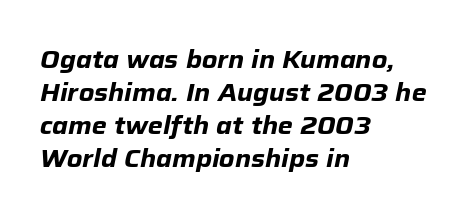
{"italic": "yes", "lean": "right", "slant_degrees": 12, "bold": "yes", "underline": "no", "align": "left", "line_spacing": "normal", "line_spacing_ratio": 1.37, "letter_spacing": "normal", "letter_spacing_em": 0.0, "glyph_px": 24}
